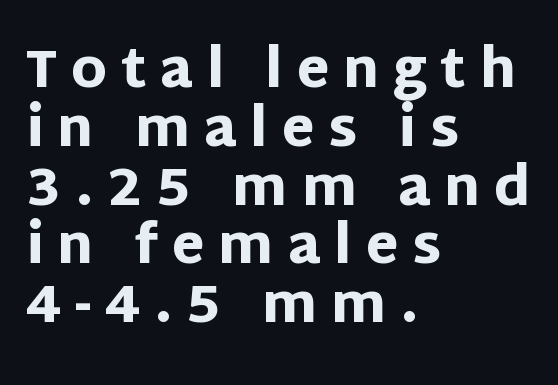
The image shows 53 px heavy sans-serif type, upright; set left-aligned, tight line spacing (1.11x), unusually wide letter spacing (+0.26 em), not underlined; low stroke contrast and a large x-height.
